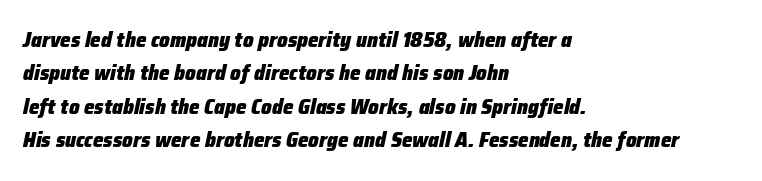
The image shows 21 px bold type, italic (leaning right); set left-aligned, normal line spacing (1.59x), normal letter spacing, not underlined.
